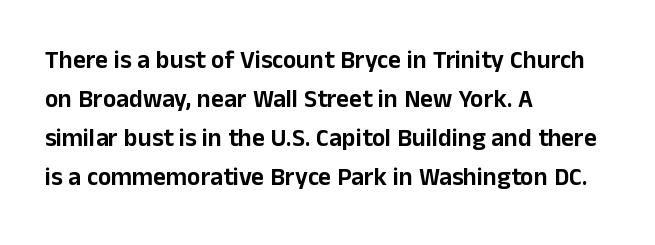
The image shows 25 px text type, upright; set left-aligned, normal line spacing (1.56x), normal letter spacing, not underlined.
